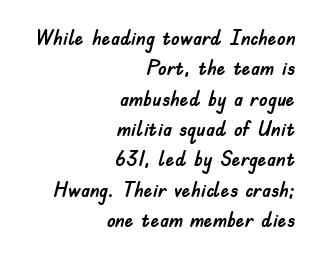
{"underline": "no", "align": "right", "line_spacing": "normal", "line_spacing_ratio": 1.38, "letter_spacing": "normal", "letter_spacing_em": 0.0, "glyph_px": 22}
